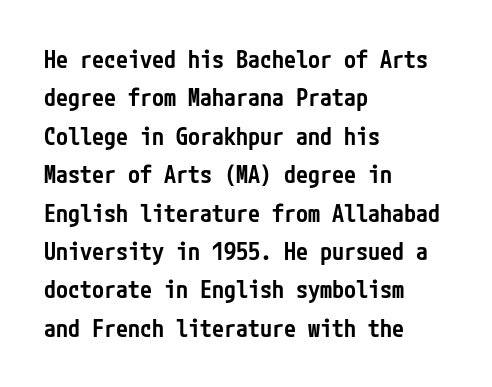
Q: Is the text bold? A: Semi-bold.
Q: Is the text italic (slanted)? A: No, it is upright.
Q: Is the text underlined? A: No.
Q: How is the paragraph aligned? A: Left-aligned.
Q: Is the spacing between letters normal or unusually wide? A: Normal.
Q: Is the spacing between lines tight, normal or loose? A: Normal.
